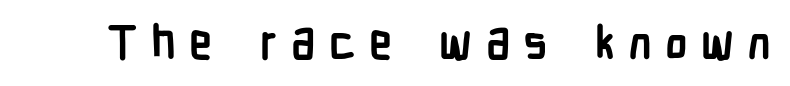
Q: Is the text bold? A: Yes.
Q: Is the text italic (slanted)? A: No, it is upright.
Q: Is the typeface a serif or a sans-serif typeface? A: Sans-serif.
Q: Is the text underlined? A: No.
Q: Is the spacing between letters normal or unusually wide? A: Unusually wide.
Q: Width (condensed, normal, or wide)? A: Condensed.
Q: Stroke contrast? A: Low.
Q: x-height? A: Medium.
Q: Monospaced? A: No.
